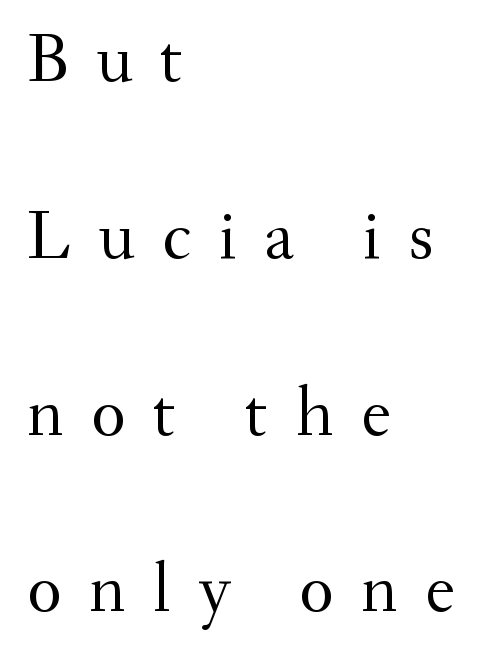
Italic: no, the glyphs are upright roman. This rendering widens character spacing well past its baseline value. The space between consecutive lines is lavish. Letters rest on an invisible, unmarked baseline.
